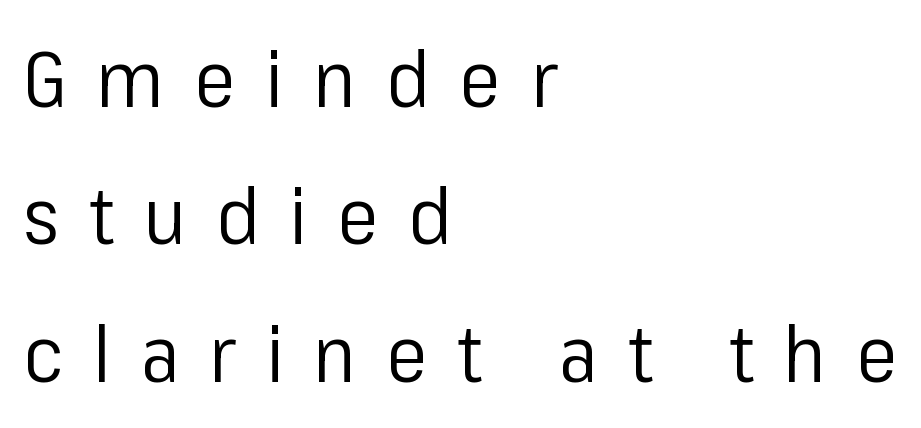
One-word summary of the alignment: left. The typeface chosen for these lines omits serifs. Display-style spreading of the glyphs; the letterfit is very open. Nope, not italic — everything's standing straight.
